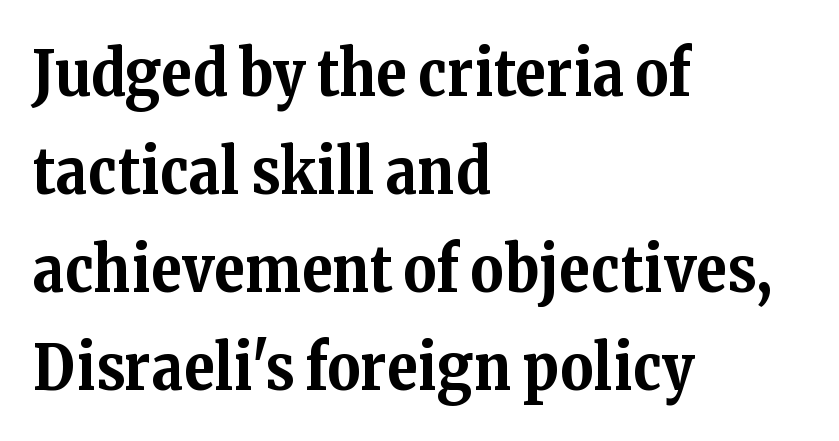
The glyphs have the mass of a bold cut. The area under the type is left untouched. These lines are composed in type with serifs. Upright lettering throughout.
